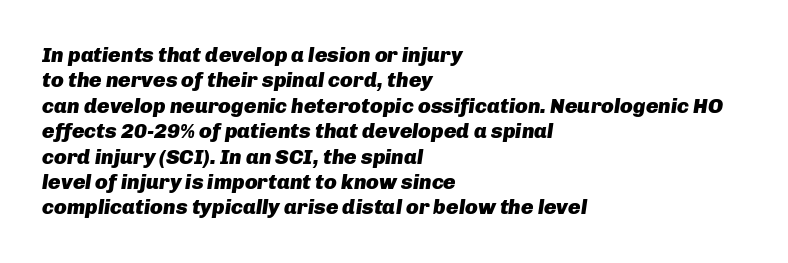
The letters are slanted; this is an italic face. Caption: standard tracking, unaltered. The baseline area is clear. Bold? Absolutely — the strokes are thick and heavy.
